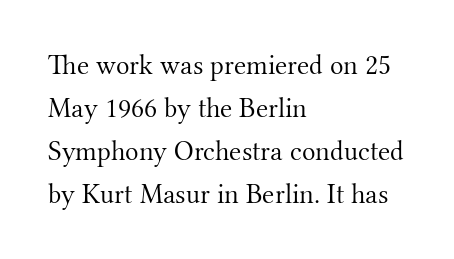
Q: Is the text bold? A: No.
Q: Is the text italic (slanted)? A: No, it is upright.
Q: Is the typeface a serif or a sans-serif typeface? A: Serif.
Q: Is the text underlined? A: No.
Q: How is the paragraph aligned? A: Left-aligned.
Q: Is the spacing between letters normal or unusually wide? A: Normal.
Q: Is the spacing between lines tight, normal or loose? A: Normal.
Q: Width (condensed, normal, or wide)? A: Normal.
Q: Stroke contrast? A: Medium.
Q: x-height? A: Small.
Q: Monospaced? A: No.
